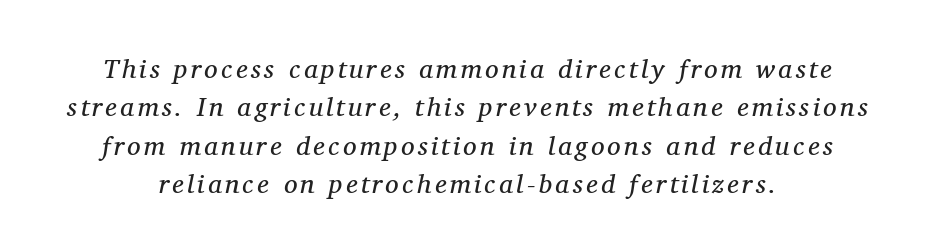
The image shows 27 px text type, italic (leaning right); set normal line spacing (1.42x), not underlined.
